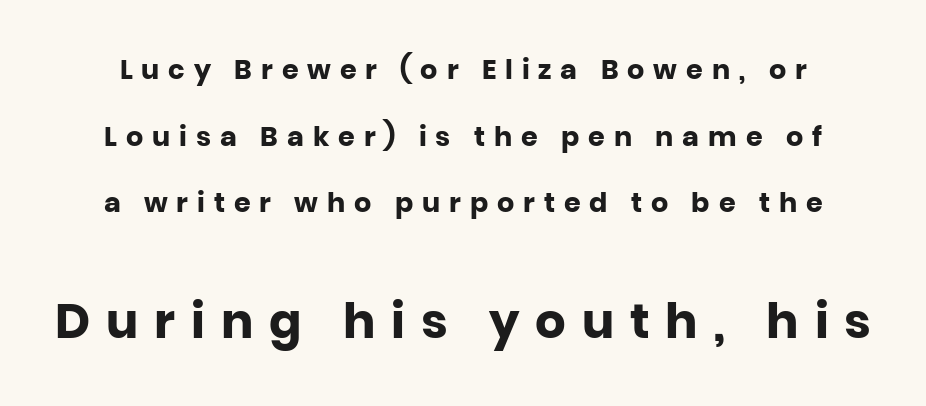
The image shows 48 px heavy sans-serif type, upright; set loose line spacing (2.47x), unusually wide letter spacing (+0.33 em), not underlined; the second (bottom) block is 1.78x larger; low stroke contrast and a large x-height.
